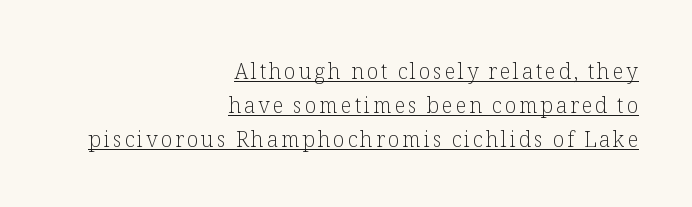
The letters stand upright; this is a roman face. The lines are quadded right. Reading down the column, the eye jumps a familiar distance to each next line. The words here are underlined.
